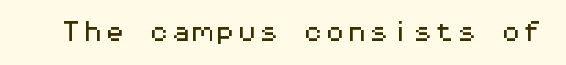
Tall strokes in this sample are plumb rather than angled. Short note: letters normally spaced. Lines of text with bare space underneath.
